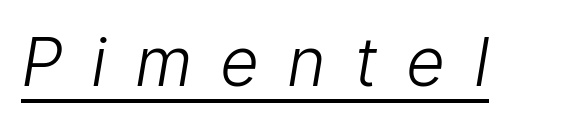
The image shows 67 px light sans-serif type; set unusually wide letter spacing (+0.42 em), underlined; low stroke contrast and a medium x-height.
